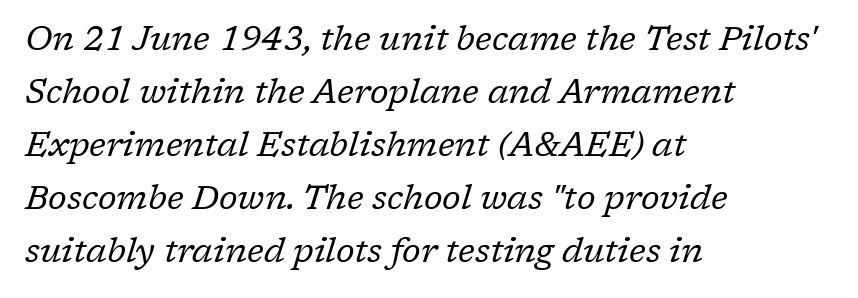
Q: Is the text bold? A: No.
Q: Is the text italic (slanted)? A: Yes, it leans right by about 17 degrees.
Q: Is the typeface a serif or a sans-serif typeface? A: Serif.
Q: Is the text underlined? A: No.
Q: How is the paragraph aligned? A: Left-aligned.
Q: Is the spacing between letters normal or unusually wide? A: Normal.
Q: Is the spacing between lines tight, normal or loose? A: Normal.
Q: Width (condensed, normal, or wide)? A: Normal.
Q: Stroke contrast? A: Low.
Q: x-height? A: Medium.
Q: Monospaced? A: No.
